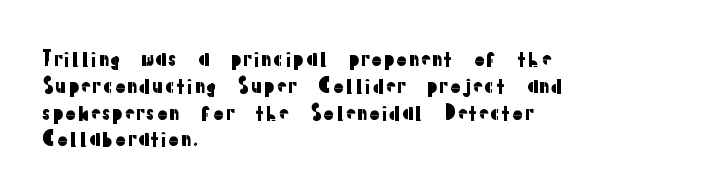
{"italic": "no", "underline": "no", "align": "left", "line_spacing": "normal", "line_spacing_ratio": 1.34, "letter_spacing": "normal", "letter_spacing_em": 0.0, "glyph_px": 20}
